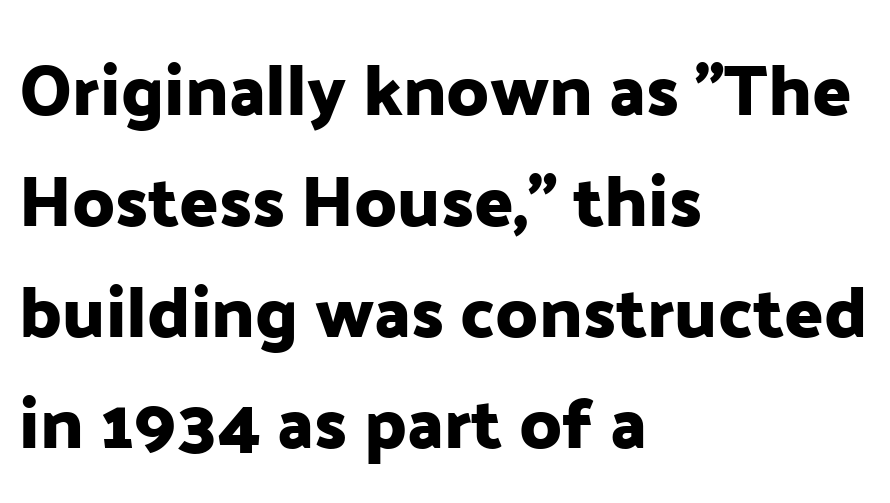
These lines were composed using upright roman letters. A normal amount of white space separates one row of letters from the next. This sample uses plain, unmodified letter spacing. Grotesque or geometric, the face here clearly has no serifs. The setting favours the left margin, as ordinary paragraphs usually do.
